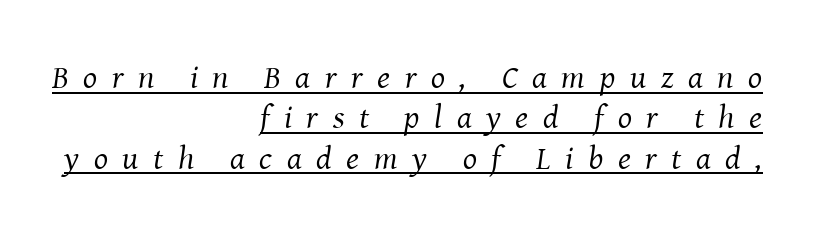
{"serif": "yes", "italic": "yes", "lean": "right", "slant_degrees": 8, "bold": "no", "weight": "regular", "width": "normal", "stroke_contrast": "medium", "x_height": "medium", "monospaced": "no", "underline": "yes", "align": "right", "line_spacing_ratio": 1.22, "letter_spacing": "wide", "letter_spacing_em": 0.44, "glyph_px": 33}
